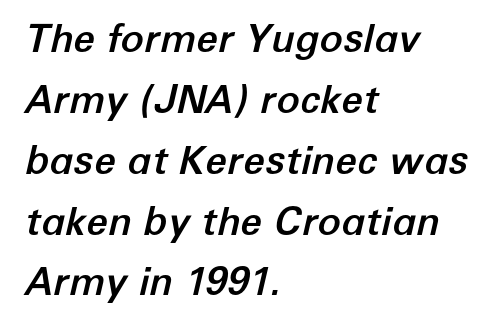
{"italic": "yes", "lean": "right", "slant_degrees": 12, "width": "normal", "stroke_contrast": "low", "x_height": "medium", "monospaced": "no", "underline": "no", "align": "left", "line_spacing": "normal", "line_spacing_ratio": 1.56, "letter_spacing": "normal", "letter_spacing_em": 0.0, "glyph_px": 39}
